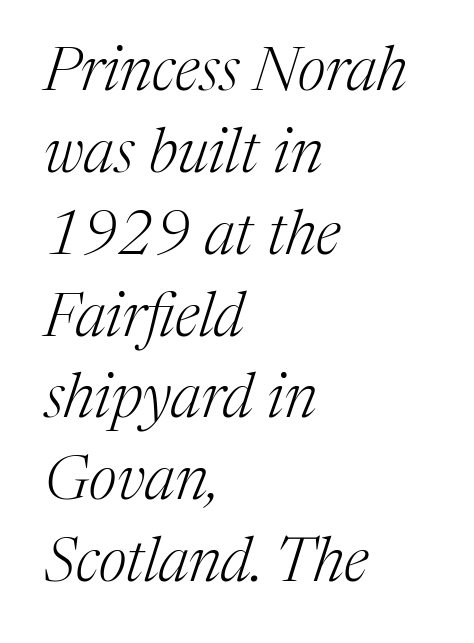
{"serif": "yes", "italic": "yes", "lean": "right", "slant_degrees": 17, "bold": "no", "weight": "light", "width": "normal", "stroke_contrast": "medium", "x_height": "medium", "monospaced": "no", "underline": "no", "align": "left", "line_spacing": "normal", "line_spacing_ratio": 1.32, "letter_spacing": "normal", "letter_spacing_em": 0.0, "glyph_px": 62}
